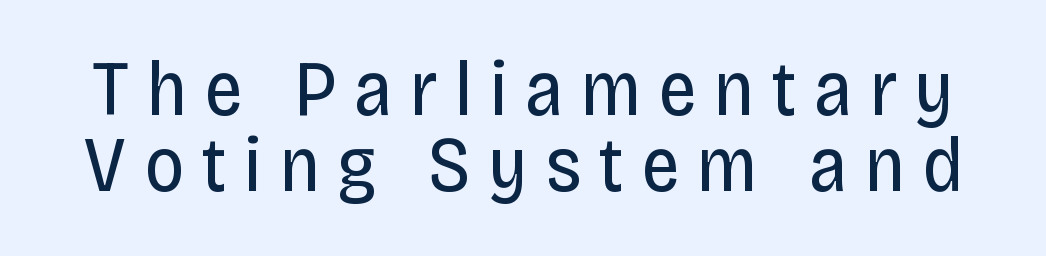
Q: Is the text bold? A: No.
Q: Is the text italic (slanted)? A: No, it is upright.
Q: Is the typeface a serif or a sans-serif typeface? A: Sans-serif.
Q: Is the text underlined? A: No.
Q: Is the spacing between letters normal or unusually wide? A: Unusually wide.
Q: Is the spacing between lines tight, normal or loose? A: Tight.
Q: Width (condensed, normal, or wide)? A: Condensed.
Q: Stroke contrast? A: Low.
Q: x-height? A: Large.
Q: Monospaced? A: No.
